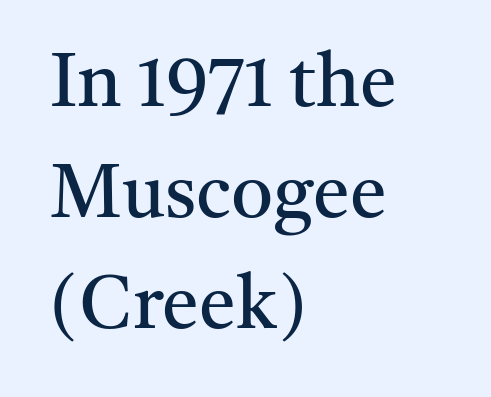
Line starts are locked; line ends wander. The weight would be labelled regular, book, light, or lighter still. Compared with typical body copy, the letter spacing here is the same. Note the varied advance widths — an 'i' is clearly narrower than an 'm'.
